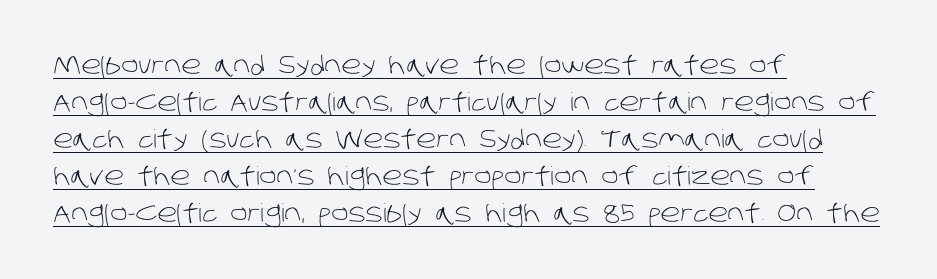
Q: Is the text bold? A: No.
Q: Is the text underlined? A: Yes.
Q: How is the paragraph aligned? A: Left-aligned.
Q: Is the spacing between letters normal or unusually wide? A: Normal.
Q: Is the spacing between lines tight, normal or loose? A: Normal.
